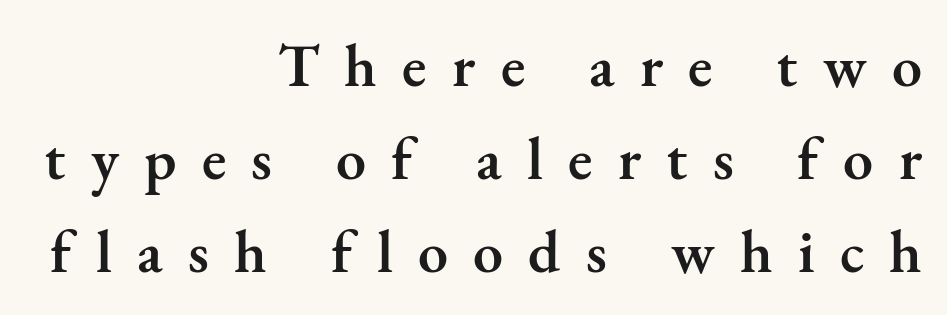
The image shows 60 px semibold serif type, upright; set right-aligned, normal line spacing (1.55x), unusually wide letter spacing (+0.42 em), not underlined; medium stroke contrast and a small x-height.
